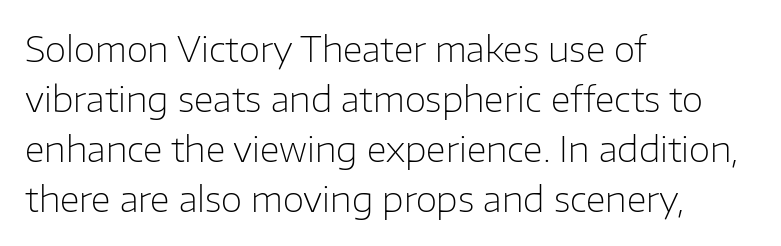
The image shows 35 px light sans-serif type, upright; set left-aligned, normal line spacing (1.43x), normal letter spacing, not underlined; low stroke contrast and a medium x-height.
